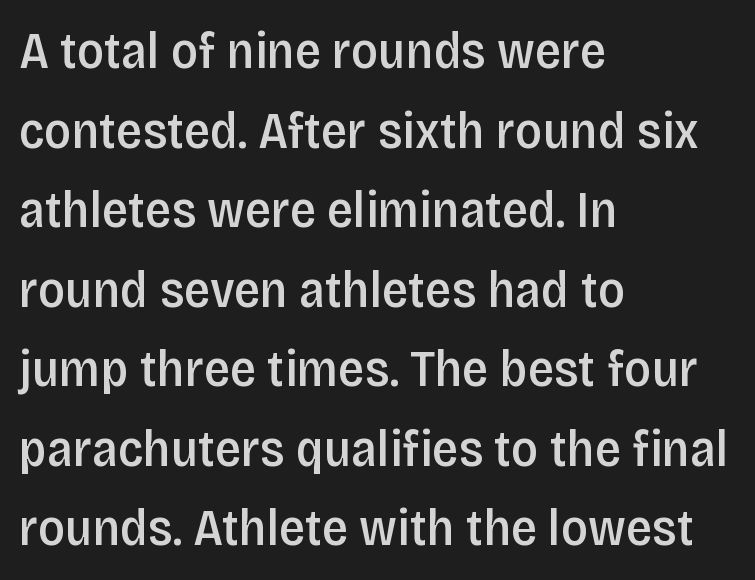
Check under the words: just untouched page. Each letter's strokes conclude bluntly, with no projecting serifs. Each letter keeps its own natural width here, so spacing adapts to shape. These lines are set flush left with a ragged right edge. Notice how descenders clear the ascenders below comfortably — that's standard leading.
